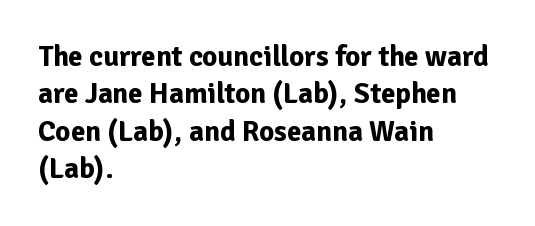
Q: Is the text bold? A: Yes.
Q: Is the text italic (slanted)? A: No, it is upright.
Q: Is the typeface a serif or a sans-serif typeface? A: Sans-serif.
Q: Is the text underlined? A: No.
Q: How is the paragraph aligned? A: Left-aligned.
Q: Is the spacing between letters normal or unusually wide? A: Normal.
Q: Is the spacing between lines tight, normal or loose? A: Normal.
Q: Width (condensed, normal, or wide)? A: Normal.
Q: Stroke contrast? A: Low.
Q: x-height? A: Medium.
Q: Monospaced? A: No.
